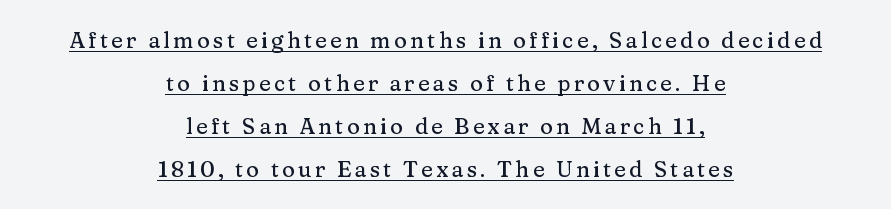
{"italic": "no", "underline": "yes", "align": "center", "line_spacing": "loose", "line_spacing_ratio": 1.95, "glyph_px": 22}
